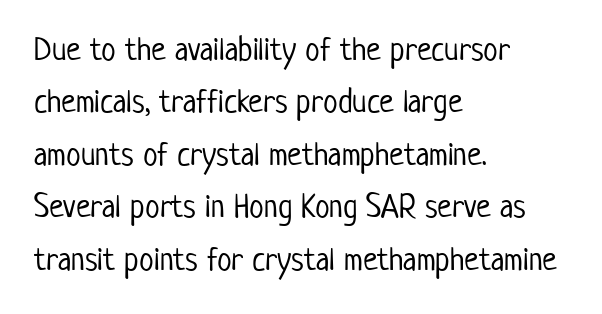
Q: Is the text bold? A: No.
Q: Is the text italic (slanted)? A: No, it is upright.
Q: Is the typeface a serif or a sans-serif typeface? A: Sans-serif.
Q: Is the text underlined? A: No.
Q: How is the paragraph aligned? A: Left-aligned.
Q: Is the spacing between letters normal or unusually wide? A: Normal.
Q: Is the spacing between lines tight, normal or loose? A: Normal.
Q: Width (condensed, normal, or wide)? A: Condensed.
Q: Stroke contrast? A: Low.
Q: x-height? A: Medium.
Q: Monospaced? A: No.
